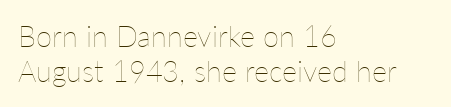
The image shows 29 px thin type, upright; set left-aligned, line spacing 1.19x, normal letter spacing, not underlined; low stroke contrast and a medium x-height.
